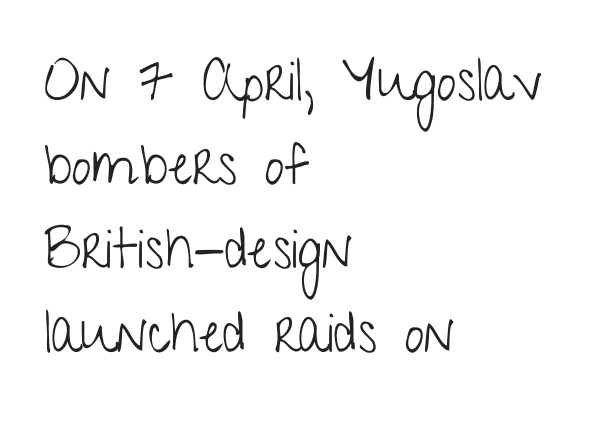
Q: Is the text bold? A: No.
Q: Is the text italic (slanted)? A: No, it is upright.
Q: Is the typeface a serif or a sans-serif typeface? A: Sans-serif.
Q: Is the text underlined? A: No.
Q: How is the paragraph aligned? A: Left-aligned.
Q: Is the spacing between letters normal or unusually wide? A: Normal.
Q: Is the spacing between lines tight, normal or loose? A: Normal.
Q: Width (condensed, normal, or wide)? A: Condensed.
Q: Stroke contrast? A: Low.
Q: x-height? A: Medium.
Q: Monospaced? A: No.
